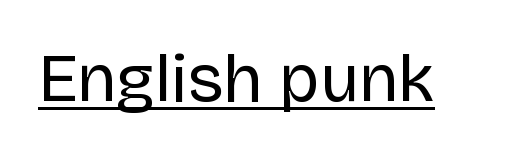
Q: Is the text bold? A: No.
Q: Is the text italic (slanted)? A: No, it is upright.
Q: Is the typeface a serif or a sans-serif typeface? A: Sans-serif.
Q: Is the text underlined? A: Yes.
Q: Is the spacing between letters normal or unusually wide? A: Normal.
Q: Width (condensed, normal, or wide)? A: Normal.
Q: Stroke contrast? A: Low.
Q: x-height? A: Large.
Q: Monospaced? A: No.
